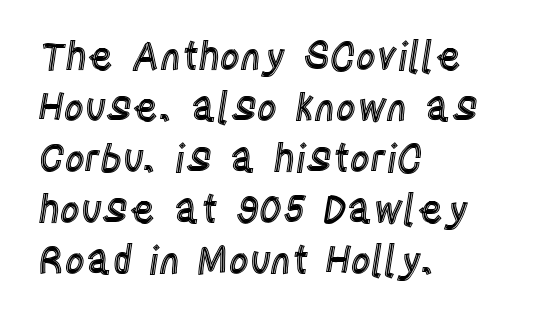
A student would call this left alignment; a typographer would say flush left, rag right. A clean baseline with only descenders dipping below it. Evenly set lines give the paragraph a standard silhouette. These lines are rendered in a variable-pitch font.
